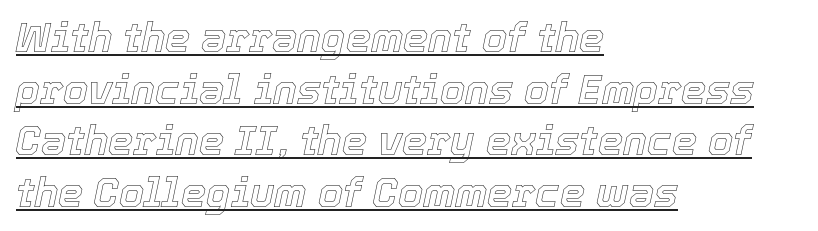
Underline: present. Regular leading. Glyph-to-glyph distance matches everyday printed text. The face used here is proportionally spaced, like ordinary book or web type.
